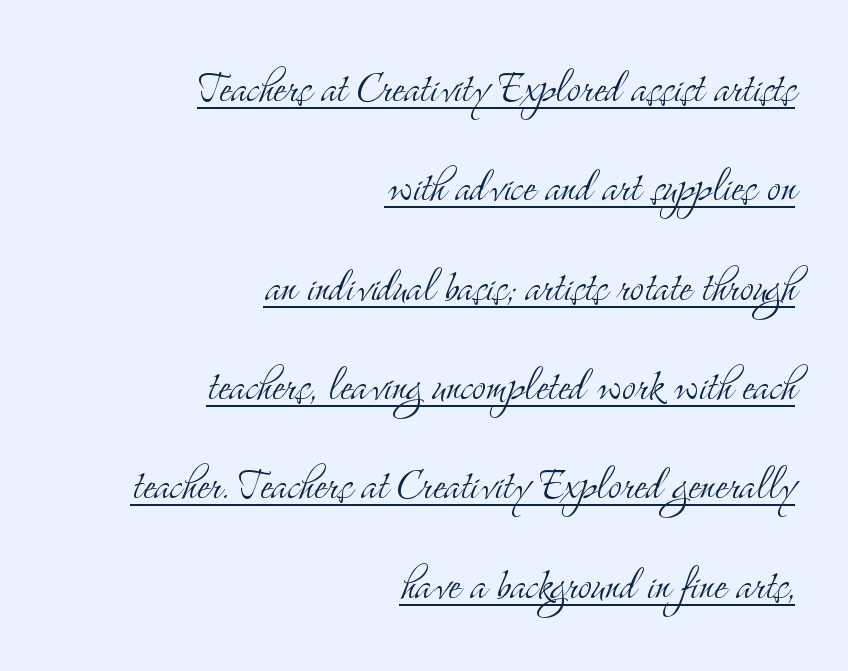
Here the designer chose a conventional face with non-uniform glyph widths. These characters rest on top of a visible drawn line. Heft: none added — not bold. Unlike a clean sans, this face finishes its strokes with serifs.
